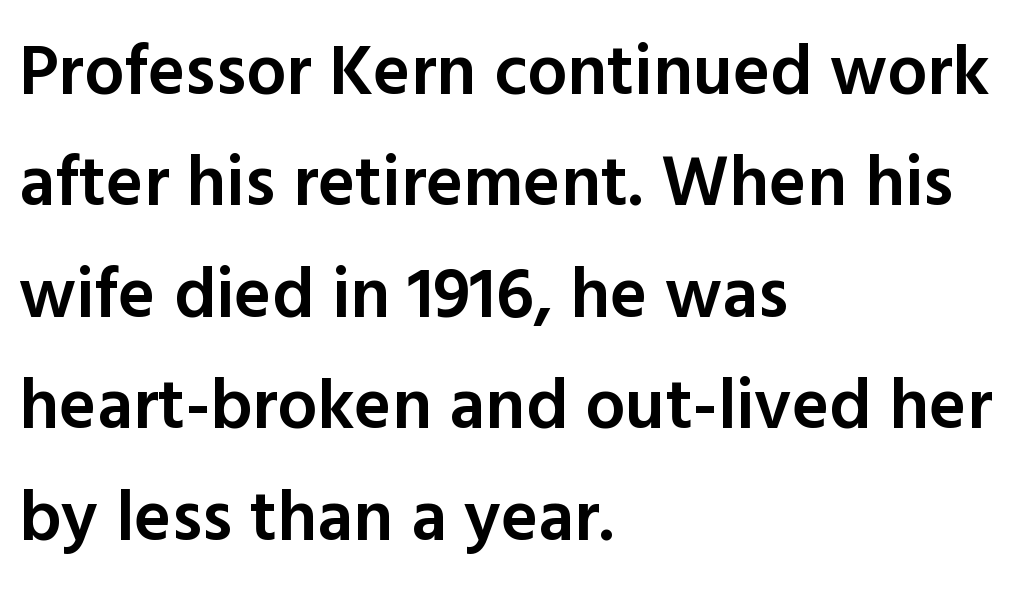
{"serif": "no", "italic": "no", "bold": "semi", "weight": "semibold", "width": "normal", "x_height": "medium", "monospaced": "no", "underline": "no", "align": "left", "line_spacing": "normal", "line_spacing_ratio": 1.57, "letter_spacing": "normal", "letter_spacing_em": 0.0, "glyph_px": 71}
